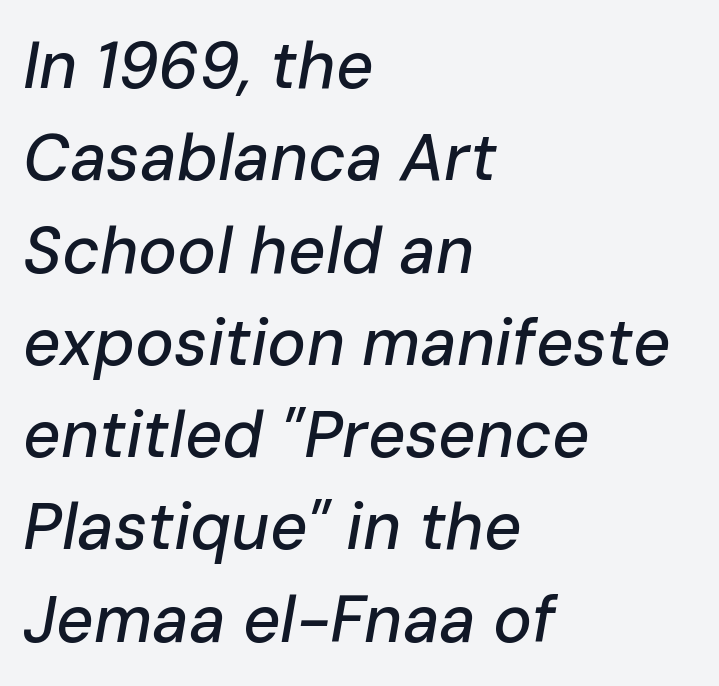
The image shows 65 px text type, italic (leaning right); set left-aligned, normal line spacing (1.42x), normal letter spacing, not underlined; low stroke contrast and a medium x-height.
